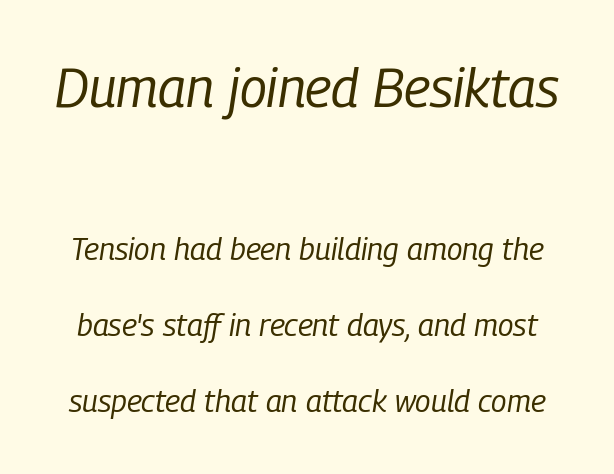
Q: Is the text bold? A: No.
Q: Is the text italic (slanted)? A: Yes, it leans right by about 9 degrees.
Q: Is the text underlined? A: No.
Q: Is the spacing between letters normal or unusually wide? A: Normal.
Q: Is the spacing between lines tight, normal or loose? A: Loose.
Q: Which block of text is set in a larger size, the first (top) or the second (bottom)? A: The first (top) one.
Q: Width (condensed, normal, or wide)? A: Condensed.
Q: Stroke contrast? A: Low.
Q: x-height? A: Medium.
Q: Monospaced? A: No.
